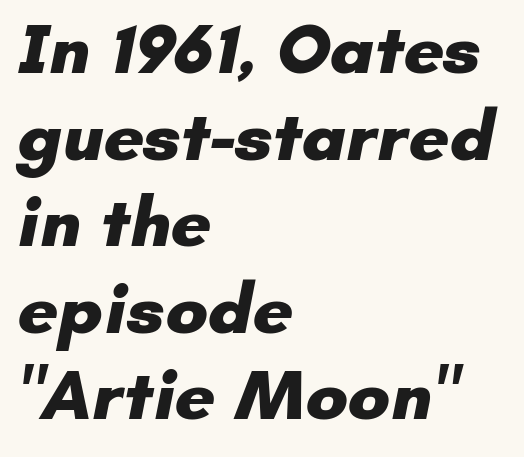
This sample has the flowing, uneven cadence of proportional lettering. This rendering uses left alignment, leaving the right contour irregular. The space directly below the letters is spotless. The gaps between neighbouring characters are ordinary and unremarkable. Are there feet on the stems? There aren't — it's a sans. Students, this is bold: see how much ink each stroke carries.
